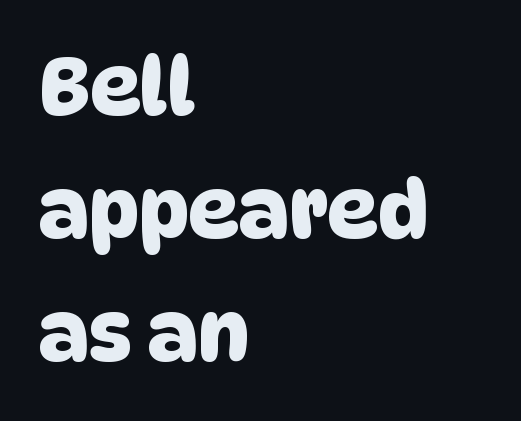
{"serif": "no", "width": "normal", "stroke_contrast": "low", "x_height": "large", "monospaced": "no", "underline": "no", "align": "left", "line_spacing": "normal", "line_spacing_ratio": 1.56, "letter_spacing": "normal", "letter_spacing_em": 0.0, "glyph_px": 79}
